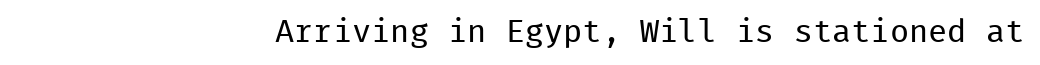
{"serif": "no", "italic": "no", "bold": "no", "weight": "regular", "width": "normal", "stroke_contrast": "low", "x_height": "medium", "monospaced": "yes", "underline": "no", "align": "right", "letter_spacing": "normal", "letter_spacing_em": 0.0, "glyph_px": 32}
